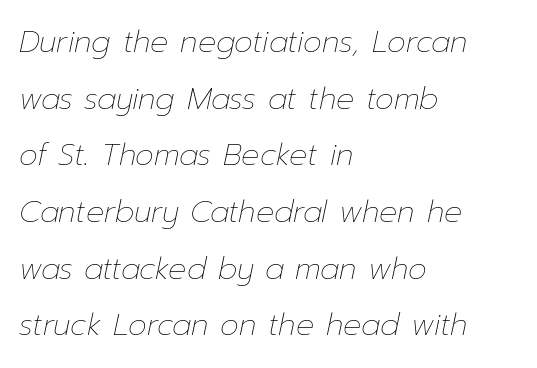
Short and long lines alike share a common starting point at left. Spacing verdict: proportional, widths tailored to each character. Is the type heavy? It reads as light-to-regular instead. Honestly, there is no underline to notice here at all.
